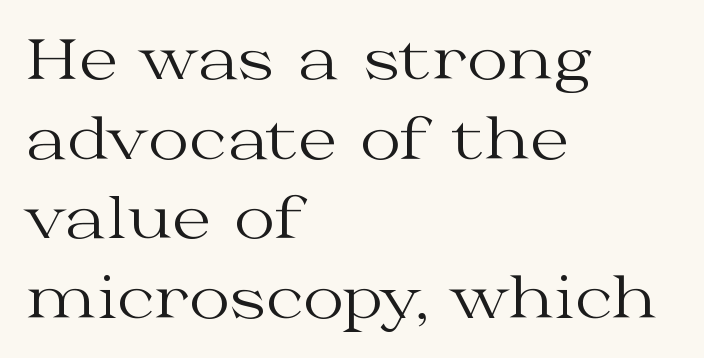
Q: Is the text bold? A: No.
Q: Is the text italic (slanted)? A: No, it is upright.
Q: Is the typeface a serif or a sans-serif typeface? A: Serif.
Q: Is the text underlined? A: No.
Q: How is the paragraph aligned? A: Left-aligned.
Q: Is the spacing between letters normal or unusually wide? A: Normal.
Q: Is the spacing between lines tight, normal or loose? A: Normal.
Q: Width (condensed, normal, or wide)? A: Wide.
Q: Stroke contrast? A: Medium.
Q: x-height? A: Medium.
Q: Monospaced? A: No.
